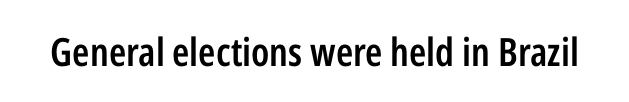
Quick note: underline off. These lines are composed in type without serifs. Every stem runs plumb, perpendicular to the baseline. Think of a printed novel: that variable character pitch is what you see here. This sample uses plain, unmodified letter spacing.
